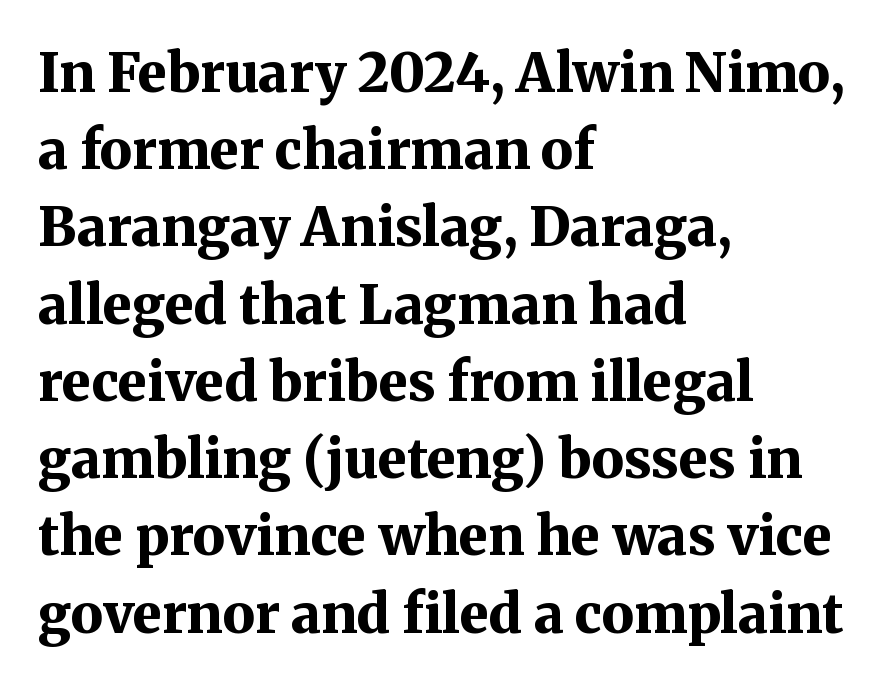
Beneath every word, the page is bare. Designer's note — italics off, roman on. Which margin do the lines hug? The left one — the right edge is uneven. Standard letterfit; no display-style spreading of the glyphs.
